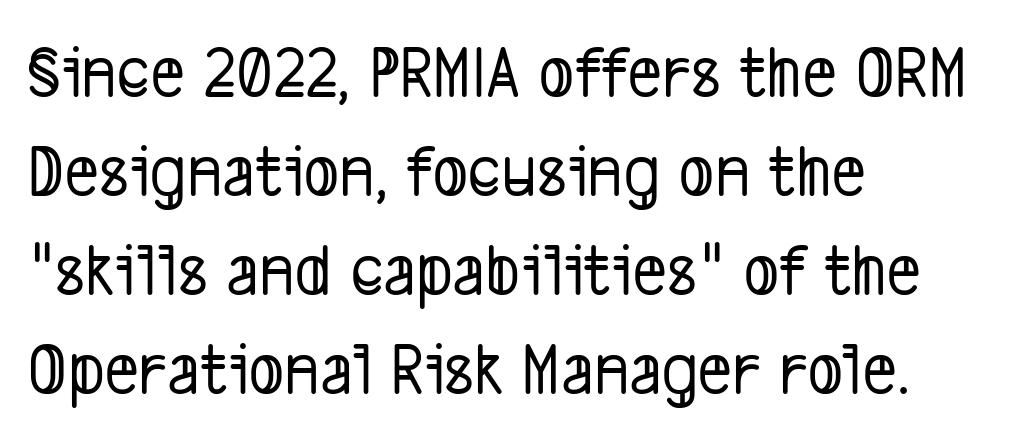
Q: Is the typeface a serif or a sans-serif typeface? A: Sans-serif.
Q: Is the text underlined? A: No.
Q: How is the paragraph aligned? A: Left-aligned.
Q: Is the spacing between letters normal or unusually wide? A: Normal.
Q: Is the spacing between lines tight, normal or loose? A: Normal.
Q: Width (condensed, normal, or wide)? A: Condensed.
Q: Stroke contrast? A: Low.
Q: x-height? A: Medium.
Q: Monospaced? A: No.
